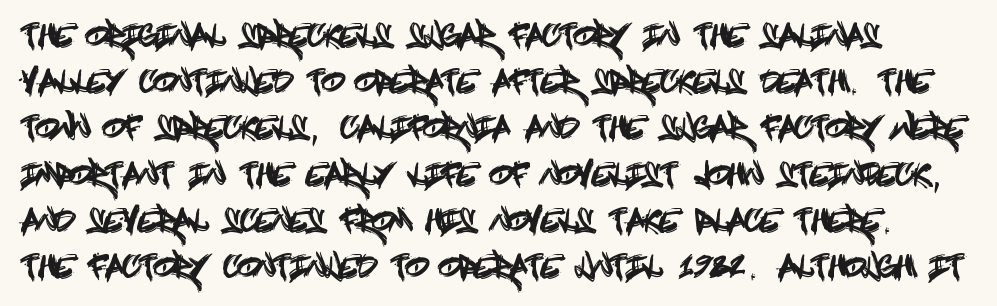
Typeset ragged right — the left edge is the straight one. If you measured baseline to baseline, you'd find a middling distance. Descenders hang freely into open space.
